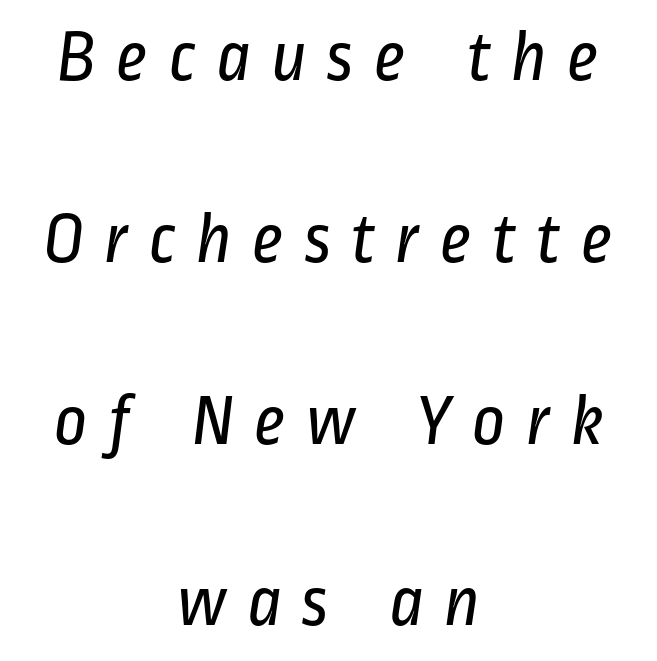
{"serif": "no", "bold": "no", "weight": "regular", "width": "condensed", "stroke_contrast": "low", "x_height": "medium", "monospaced": "no", "underline": "no", "align": "center", "line_spacing": "loose", "line_spacing_ratio": 2.49, "letter_spacing": "wide", "letter_spacing_em": 0.26, "glyph_px": 73}
